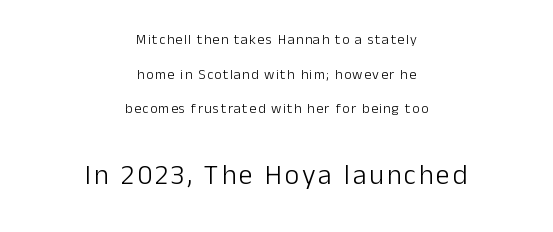
Q: Is the text bold? A: No.
Q: Is the text italic (slanted)? A: No, it is upright.
Q: Is the typeface a serif or a sans-serif typeface? A: Sans-serif.
Q: Is the text underlined? A: No.
Q: How is the paragraph aligned? A: Centered.
Q: Is the spacing between lines tight, normal or loose? A: Loose.
Q: Which block of text is set in a larger size, the first (top) or the second (bottom)? A: The second (bottom) one.
Q: Width (condensed, normal, or wide)? A: Normal.
Q: Stroke contrast? A: Low.
Q: x-height? A: Medium.
Q: Monospaced? A: No.
